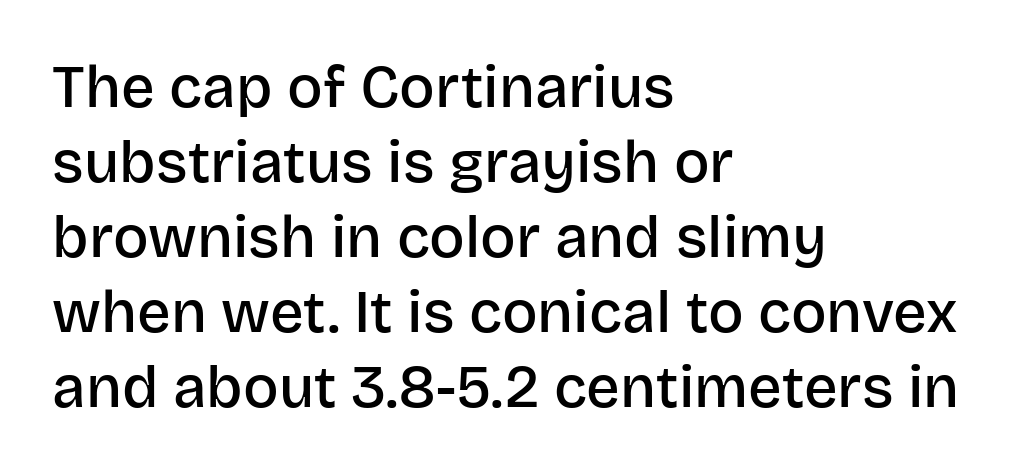
The image shows 59 px semibold sans-serif type, upright; set left-aligned, normal line spacing (1.27x), normal letter spacing, not underlined; low stroke contrast and a large x-height.
